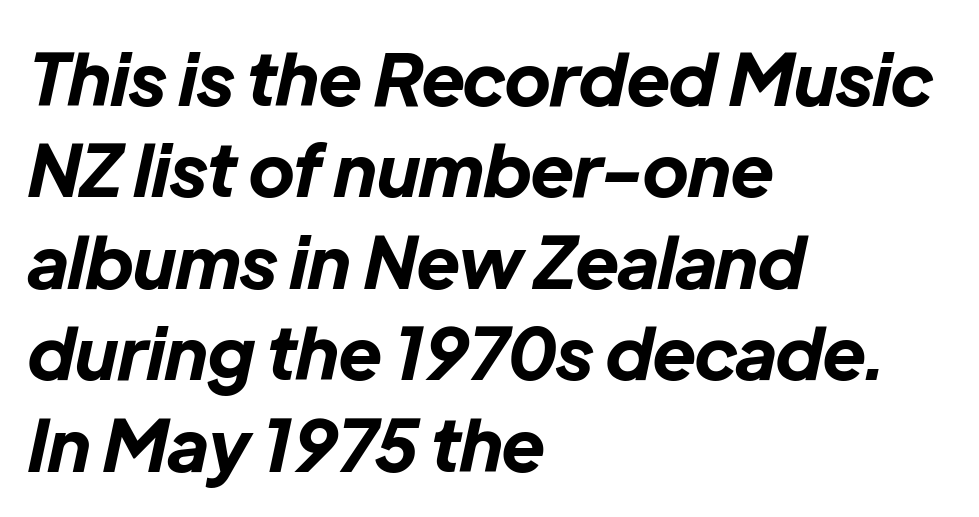
The image shows 72 px bold type, italic (leaning right); set left-aligned, normal line spacing (1.27x), normal letter spacing, not underlined; low stroke contrast and a medium x-height.
